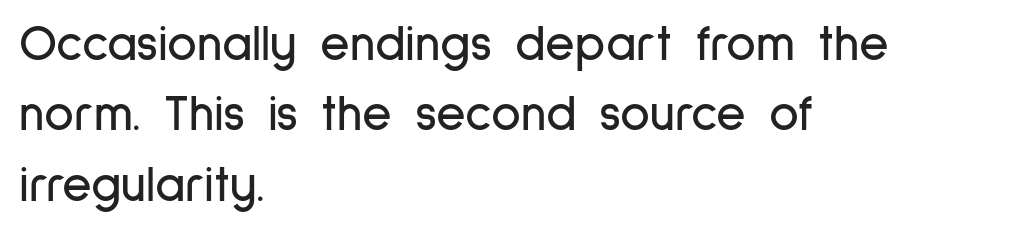
The image shows 51 px condensed sans-serif type, upright; set left-aligned, normal line spacing (1.38x), normal letter spacing, not underlined; low stroke contrast and a medium x-height.
